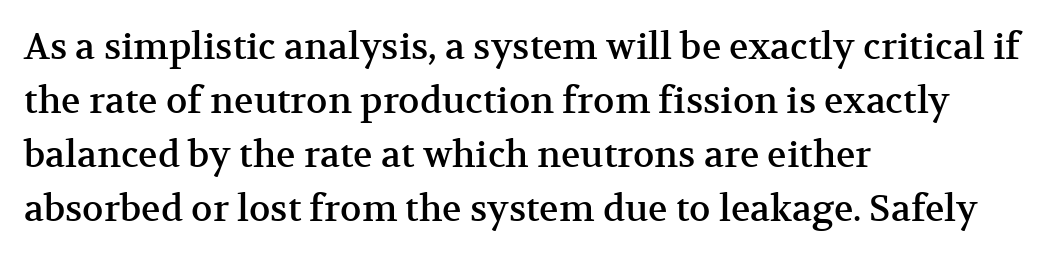
Each row of text sits above clean, open space. Do the characters align in a grid? No, the font is proportional. If you drew a ruler down the left edge, every line would touch it. Upright lettering throughout. The rendering shows small feet on the letterforms — a serif design.
